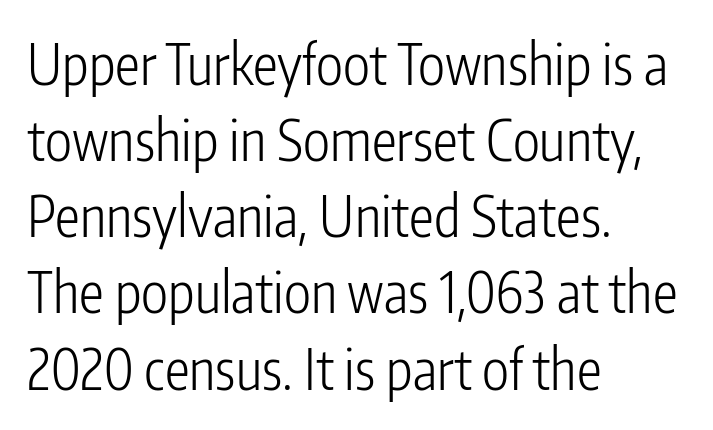
{"serif": "no", "italic": "no", "bold": "no", "weight": "light", "width": "condensed", "stroke_contrast": "low", "x_height": "medium", "monospaced": "no", "underline": "no", "align": "left", "line_spacing": "normal", "line_spacing_ratio": 1.36, "letter_spacing": "normal", "letter_spacing_em": 0.0, "glyph_px": 56}
